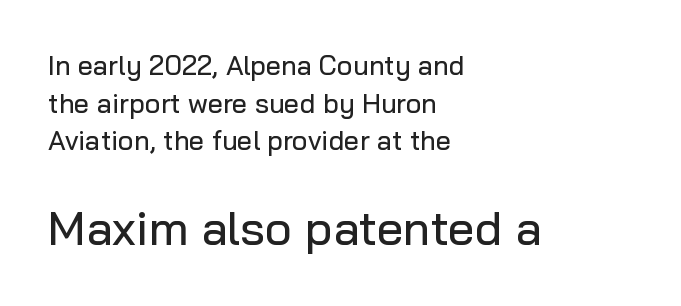
The image shows 47 px sans-serif type, upright; set left-aligned, normal line spacing (1.39x), normal letter spacing, not underlined; the second (bottom) block is 1.74x larger; low stroke contrast and a medium x-height.
